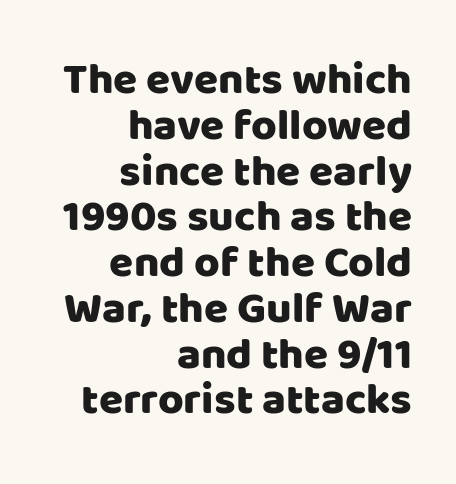
{"serif": "no", "italic": "no", "width": "normal", "stroke_contrast": "low", "x_height": "large", "monospaced": "no", "underline": "no", "align": "right", "line_spacing": "tight", "line_spacing_ratio": 1.04, "letter_spacing": "normal", "letter_spacing_em": 0.0, "glyph_px": 44}
